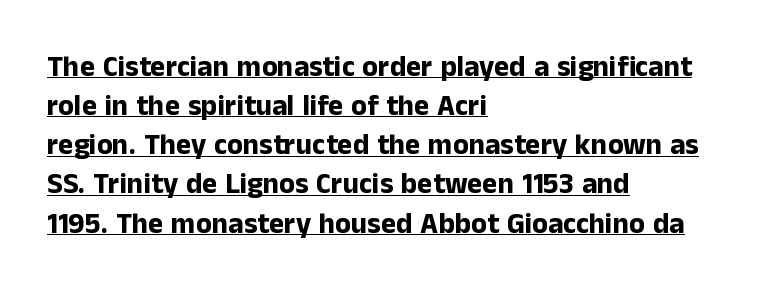
{"serif": "no", "italic": "no", "bold": "yes", "weight": "bold", "width": "normal", "stroke_contrast": "low", "x_height": "medium", "monospaced": "no", "underline": "yes", "align": "left", "line_spacing": "normal", "line_spacing_ratio": 1.35, "letter_spacing": "normal", "letter_spacing_em": 0.0, "glyph_px": 29}
